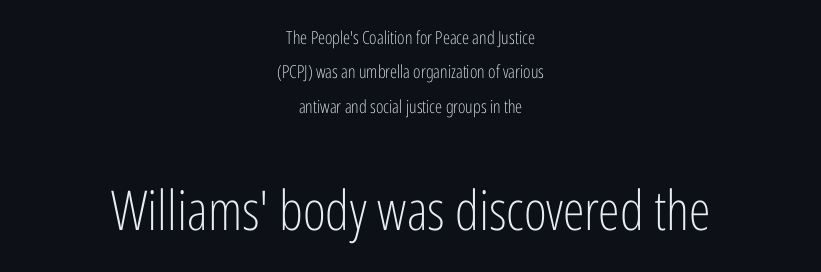
Q: Is the text bold? A: No.
Q: Is the text italic (slanted)? A: No, it is upright.
Q: Is the typeface a serif or a sans-serif typeface? A: Sans-serif.
Q: Is the text underlined? A: No.
Q: How is the paragraph aligned? A: Centered.
Q: Is the spacing between letters normal or unusually wide? A: Normal.
Q: Is the spacing between lines tight, normal or loose? A: Loose.
Q: Which block of text is set in a larger size, the first (top) or the second (bottom)? A: The second (bottom) one.
Q: Width (condensed, normal, or wide)? A: Condensed.
Q: Stroke contrast? A: Low.
Q: x-height? A: Medium.
Q: Monospaced? A: No.
